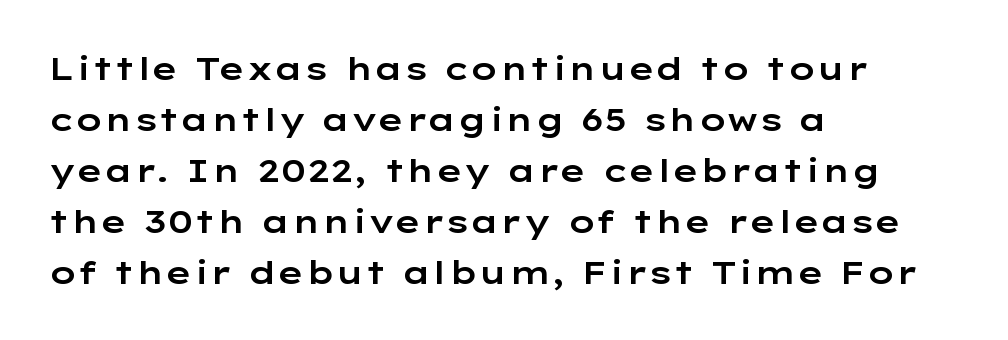
Q: Is the text italic (slanted)? A: No, it is upright.
Q: Is the typeface a serif or a sans-serif typeface? A: Sans-serif.
Q: Is the text underlined? A: No.
Q: How is the paragraph aligned? A: Left-aligned.
Q: Is the spacing between letters normal or unusually wide? A: Normal.
Q: Is the spacing between lines tight, normal or loose? A: Normal.
Q: Width (condensed, normal, or wide)? A: Wide.
Q: Stroke contrast? A: Low.
Q: x-height? A: Medium.
Q: Monospaced? A: No.
